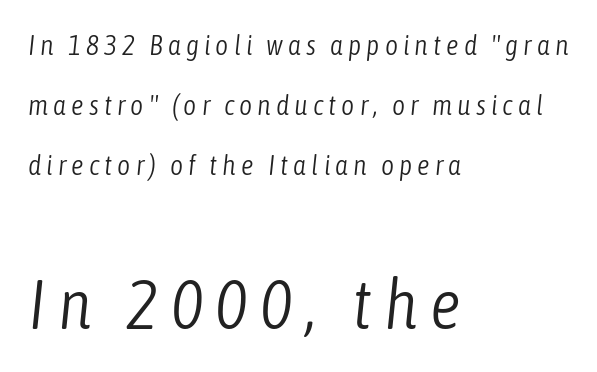
The image shows 69 px light, condensed type, italic (leaning right); set left-aligned, loose line spacing (2.15x), not underlined; the second (bottom) block is 2.46x larger; low stroke contrast and a medium x-height.
